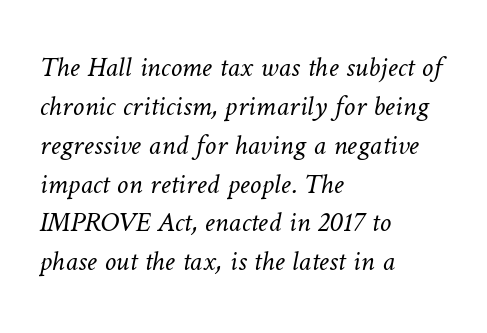
Q: Is the text bold? A: No.
Q: Is the text underlined? A: No.
Q: How is the paragraph aligned? A: Left-aligned.
Q: Is the spacing between letters normal or unusually wide? A: Normal.
Q: Is the spacing between lines tight, normal or loose? A: Normal.
Q: Width (condensed, normal, or wide)? A: Normal.
Q: Stroke contrast? A: Low.
Q: x-height? A: Medium.
Q: Monospaced? A: No.
